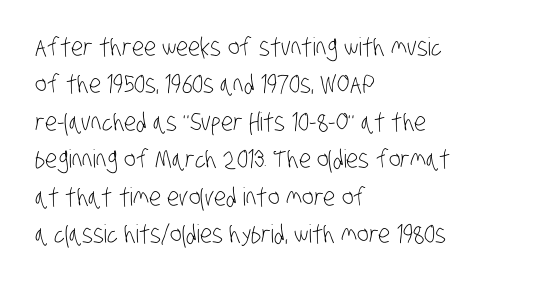
Q: Is the text bold? A: No.
Q: Is the text underlined? A: No.
Q: How is the paragraph aligned? A: Left-aligned.
Q: Is the spacing between letters normal or unusually wide? A: Normal.
Q: Is the spacing between lines tight, normal or loose? A: Normal.
